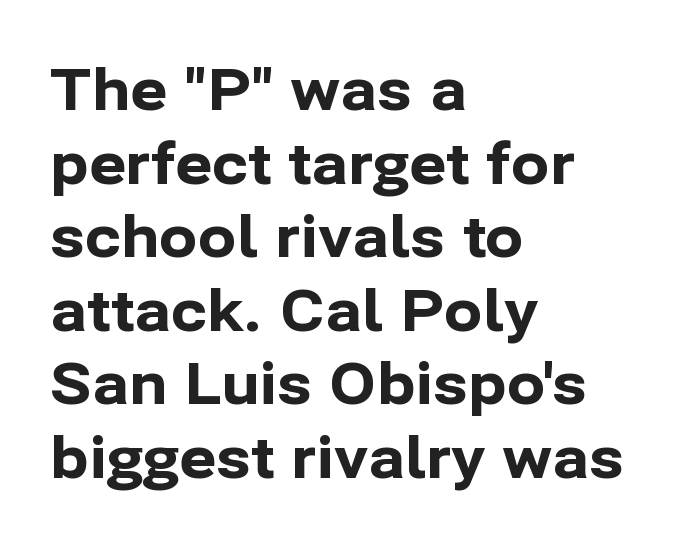
Letter spacing: default. The characters look thick and weighty, a clear bold. Looks like regular typesetting: each glyph gets only the width it needs. Nobody drew a line under any word here.
